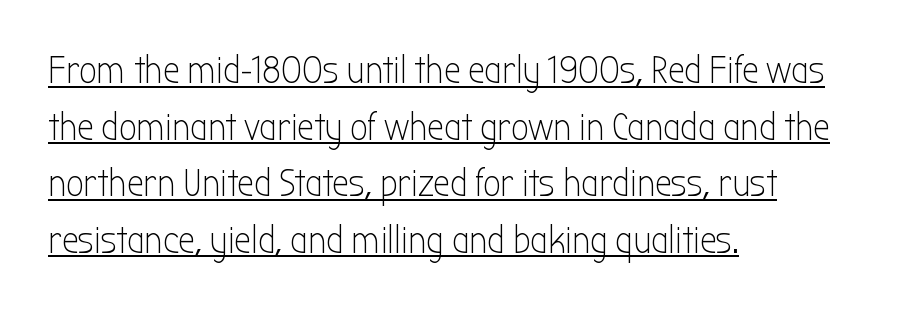
This is sans-serif lettering, the kind often seen on screens and signage. Is the type heavy? It reads as light-to-regular instead. Underlining? Definitely there. The designer left line spacing at the default. These lines stack with their left ends in a neat column.
